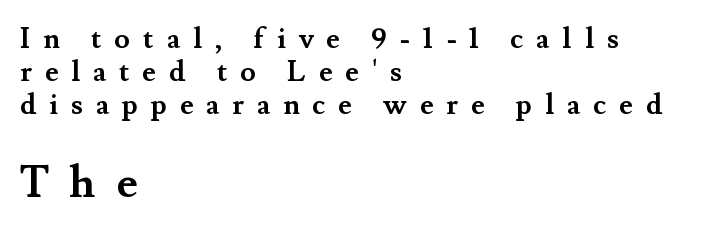
The image shows 44 px semibold serif type, upright; set left-aligned, tight line spacing (1.14x), unusually wide letter spacing (+0.44 em), not underlined; the second (bottom) block is 1.52x larger; medium stroke contrast and a small x-height.
